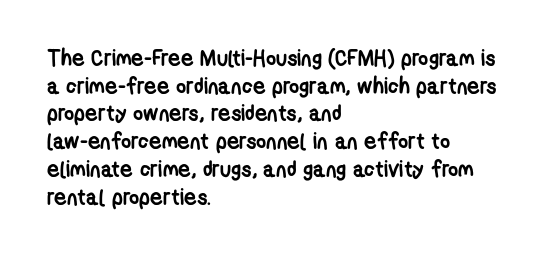
The image shows 22 px bold type; set left-aligned, normal line spacing (1.26x), normal letter spacing, not underlined.
